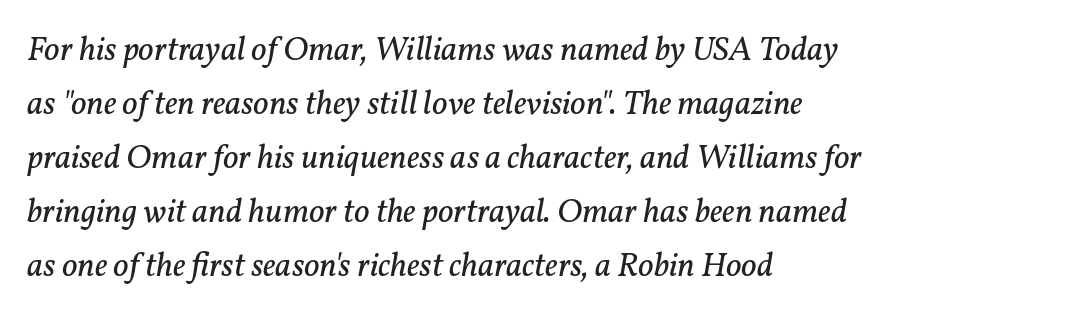
The image shows 34 px regular-weight serif type, italic (leaning right); set left-aligned, normal line spacing (1.59x), normal letter spacing, not underlined; low stroke contrast and a medium x-height.
